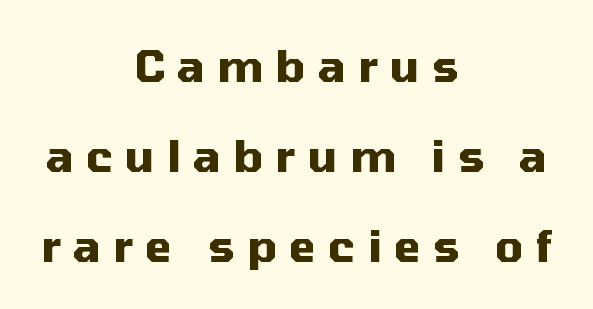
Pretty heavy lettering here — definitely bold. The block of text is sparse from top to bottom, with ample space between rows. Note the varied advance widths — an 'i' is clearly narrower than an 'm'. Does the copy run flush right? No — it is centered line by line. The glyphs are unaccompanied by any horizontal stroke below them.
